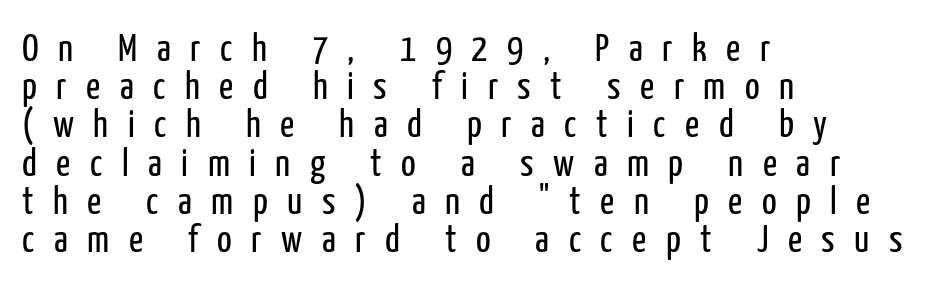
Q: Is the text bold? A: No.
Q: Is the text italic (slanted)? A: No, it is upright.
Q: Is the typeface a serif or a sans-serif typeface? A: Sans-serif.
Q: Is the text underlined? A: No.
Q: How is the paragraph aligned? A: Left-aligned.
Q: Is the spacing between letters normal or unusually wide? A: Unusually wide.
Q: Is the spacing between lines tight, normal or loose? A: Tight.
Q: Width (condensed, normal, or wide)? A: Condensed.
Q: Stroke contrast? A: Low.
Q: x-height? A: Medium.
Q: Monospaced? A: No.
